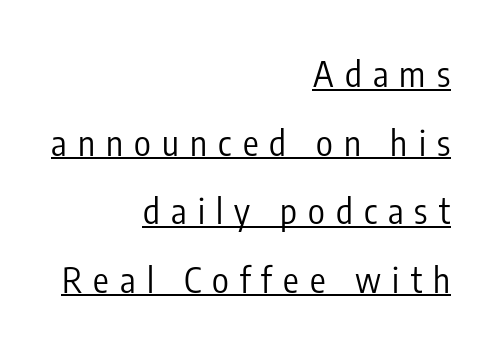
The image shows 35 px regular-weight, condensed sans-serif type, upright; set right-aligned, loose line spacing (1.96x), unusually wide letter spacing (+0.32 em), underlined; low stroke contrast and a medium x-height.
